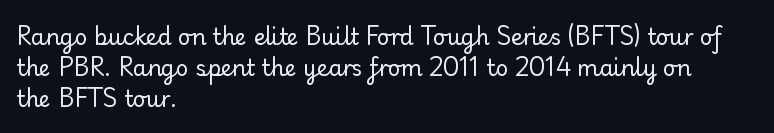
The words here are not underlined. Default kerning and tracking; the words read as compact shapes. The paragraph shown leans on its left margin. Posture: straight, roman, zero tilt. Vertical stems look standard width or narrower in stroke. Vertical spacing — default.
